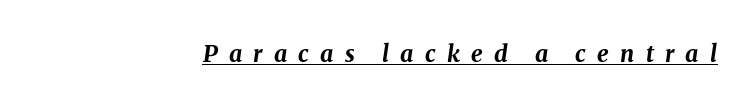
The glyphs have the mass of a bold cut. Tracking value appears strongly positive — letters spread wide. Looking at the ascenders, they clearly lean. Is there an underline? Yes — a line sits under the letters.
